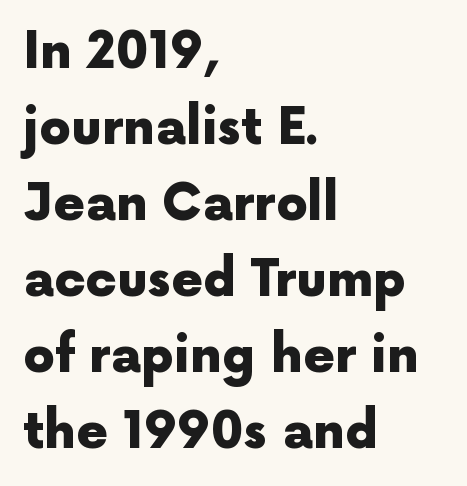
Q: Is the text bold? A: Yes.
Q: Is the text italic (slanted)? A: No, it is upright.
Q: Is the typeface a serif or a sans-serif typeface? A: Sans-serif.
Q: Is the text underlined? A: No.
Q: How is the paragraph aligned? A: Left-aligned.
Q: Is the spacing between letters normal or unusually wide? A: Normal.
Q: Is the spacing between lines tight, normal or loose? A: Normal.
Q: Width (condensed, normal, or wide)? A: Normal.
Q: x-height? A: Medium.
Q: Monospaced? A: No.
